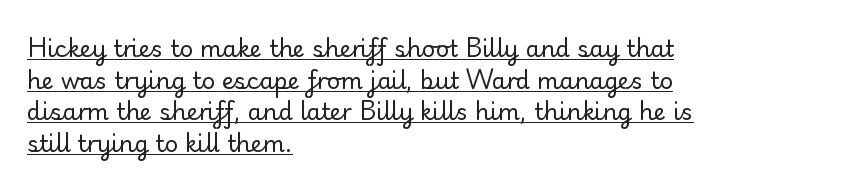
{"italic": "no", "bold": "no", "underline": "yes", "align": "left", "line_spacing": "normal", "line_spacing_ratio": 1.38, "letter_spacing": "normal", "letter_spacing_em": 0.0, "glyph_px": 23}
